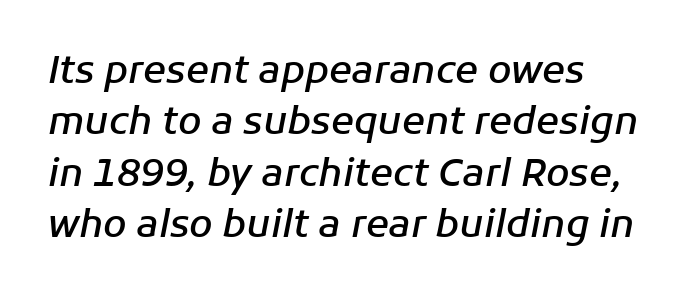
Leading: standard. The glyphs look as if they've been sheared to an angle. Note the varied advance widths — an 'i' is clearly narrower than an 'm'. Descenders hang freely into open space. Emphasis by weight is partial: semibold. The rendering keeps characters at their native spacing.
